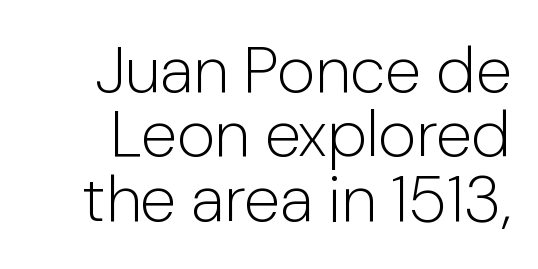
{"serif": "no", "italic": "no", "bold": "no", "weight": "light", "width": "normal", "stroke_contrast": "low", "x_height": "medium", "monospaced": "no", "underline": "no", "line_spacing": "tight", "line_spacing_ratio": 0.99, "letter_spacing": "normal", "letter_spacing_em": 0.0, "glyph_px": 65}
